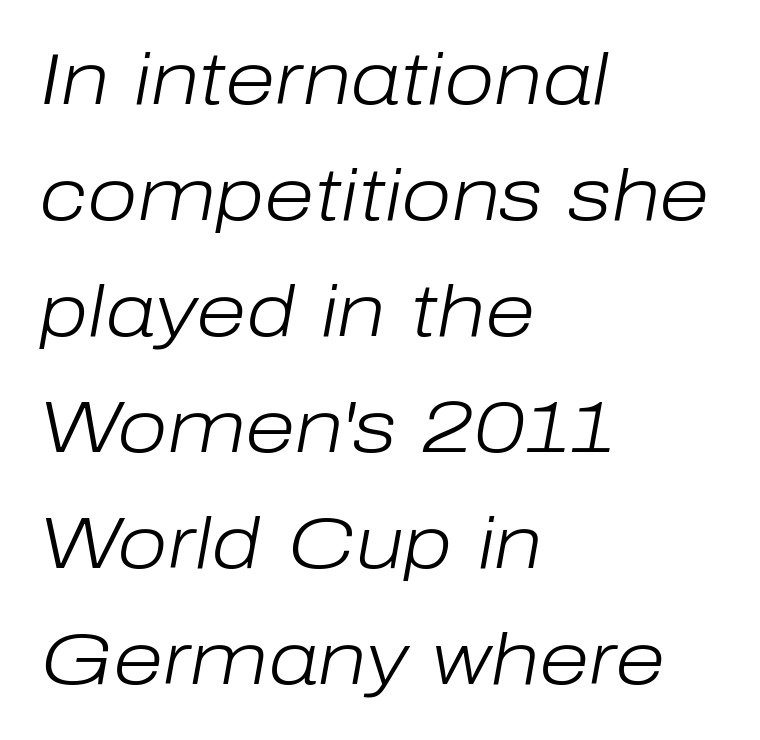
{"italic": "yes", "lean": "right", "slant_degrees": 10, "bold": "no", "weight": "light", "width": "normal", "stroke_contrast": "low", "x_height": "medium", "monospaced": "no", "underline": "no", "align": "left", "line_spacing": "normal", "line_spacing_ratio": 1.59, "letter_spacing": "normal", "letter_spacing_em": 0.0, "glyph_px": 73}
